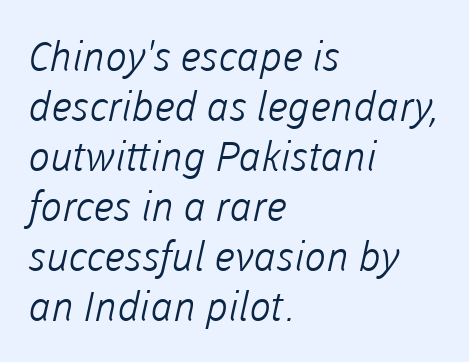
Is the type heavy? It reads as light-to-regular instead. The passage shown is typed in a proportional face where columns would drift. Notice how the passage keeps a crisp vertical edge on the left only. Unlike a traditional serif, this face leaves its strokes unadorned. The zone under the glyphs is completely vacant. Standard letterfit; no display-style spreading of the glyphs.
